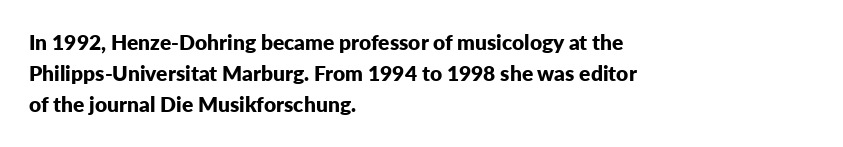
The image shows 21 px bold type, upright; set left-aligned, normal line spacing (1.48x), normal letter spacing, not underlined.
